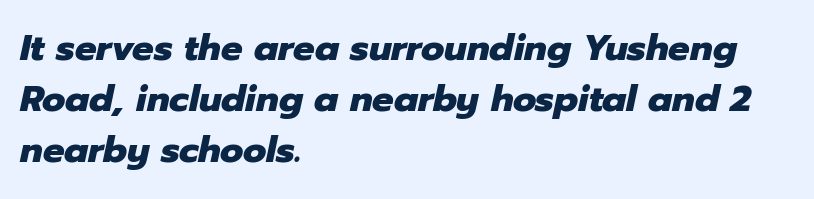
{"italic": "yes", "lean": "right", "slant_degrees": 12, "bold": "yes", "weight": "heavy", "width": "normal", "stroke_contrast": "low", "x_height": "medium", "monospaced": "no", "underline": "no", "align": "left", "line_spacing": "normal", "line_spacing_ratio": 1.42, "letter_spacing": "normal", "letter_spacing_em": 0.0, "glyph_px": 36}
